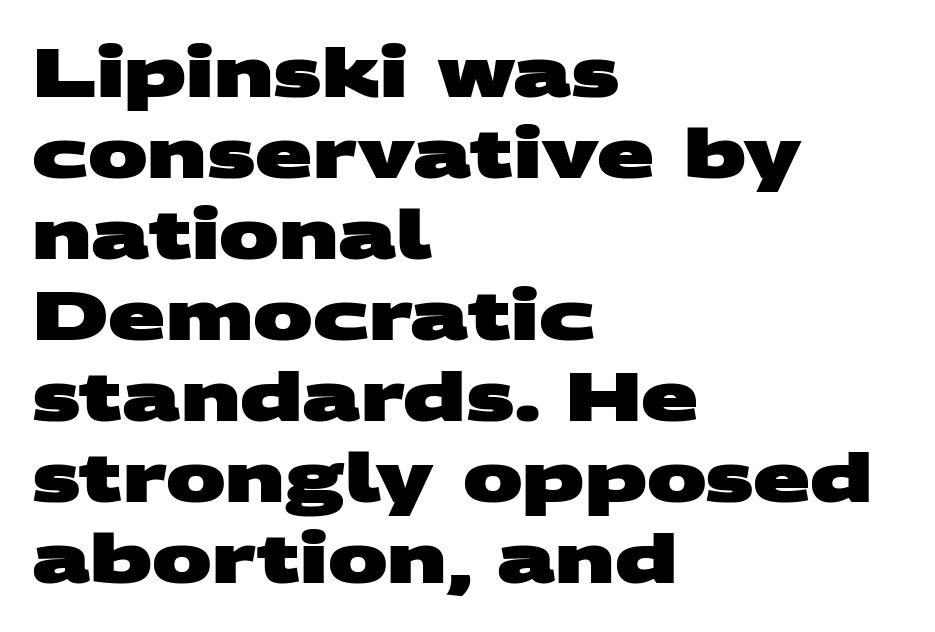
{"serif": "no", "bold": "yes", "weight": "heavy", "width": "wide", "stroke_contrast": "medium", "x_height": "large", "monospaced": "no", "underline": "no", "align": "left", "line_spacing_ratio": 1.21, "letter_spacing": "normal", "letter_spacing_em": 0.0, "glyph_px": 67}
